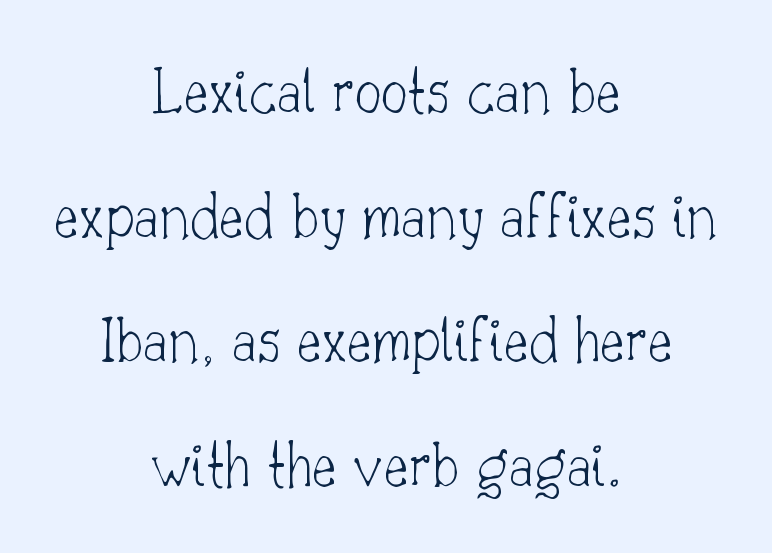
{"serif": "yes", "italic": "no", "bold": "no", "weight": "thin", "width": "normal", "stroke_contrast": "low", "x_height": "small", "monospaced": "no", "underline": "no", "align": "center", "line_spacing_ratio": 1.86, "letter_spacing": "normal", "letter_spacing_em": 0.0, "glyph_px": 67}
